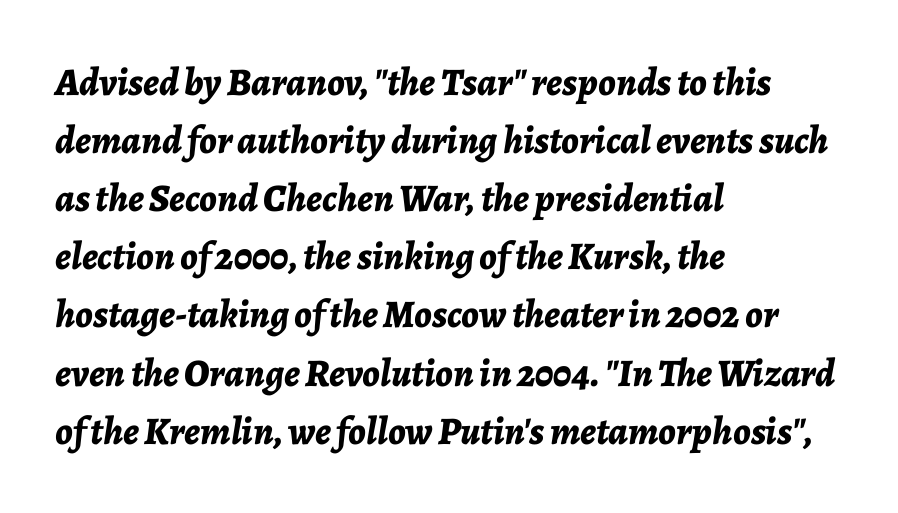
{"italic": "yes", "lean": "right", "slant_degrees": 7, "bold": "yes", "weight": "bold", "width": "normal", "stroke_contrast": "low", "x_height": "medium", "monospaced": "no", "underline": "no", "align": "left", "line_spacing": "normal", "line_spacing_ratio": 1.49, "letter_spacing": "normal", "letter_spacing_em": 0.0, "glyph_px": 39}
